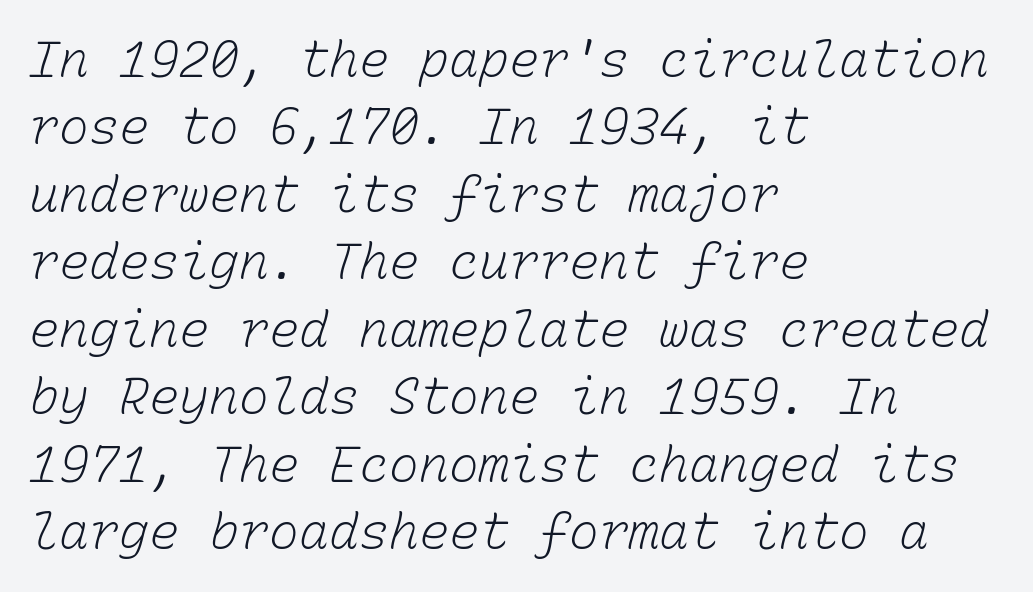
Leftover space on each line is placed entirely after the last word. The block of text has a typical density, with ordinary space between rows. Do the characters align in a grid? Yes, the font is monospaced. This rendering leaves character spacing at its baseline value.
